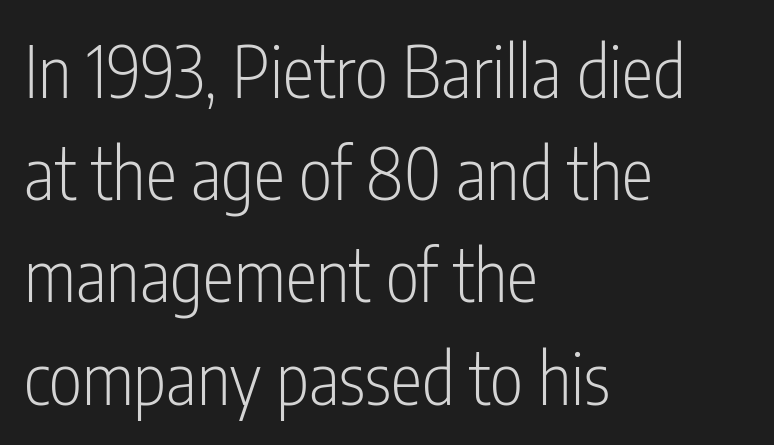
Posture: upright roman. This rendering leaves character spacing at its baseline value. Note the varied advance widths — an 'i' is clearly narrower than an 'm'. This rendering features lettering with no underline.
